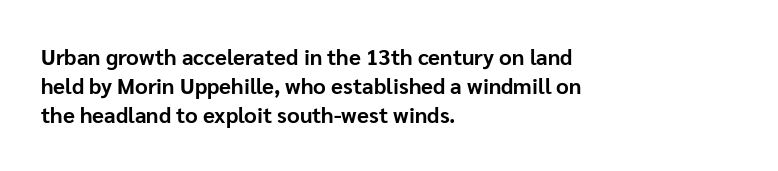
{"italic": "no", "bold": "yes", "underline": "no", "align": "left", "line_spacing": "normal", "line_spacing_ratio": 1.32, "letter_spacing": "normal", "letter_spacing_em": 0.0, "glyph_px": 22}
